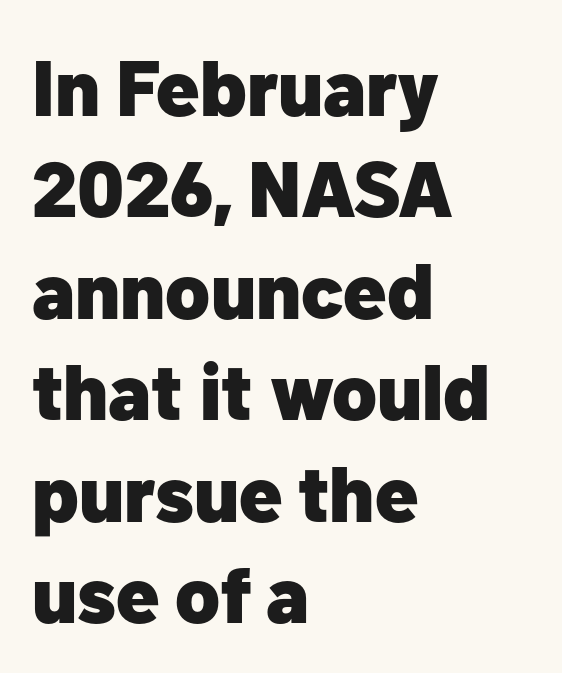
The gap between lines stays unmarked. Does extra space separate the letters? No, they use regular spacing. These lines are rendered in a variable-pitch font. If you drew a line through each stem, it would be perfectly vertical.
